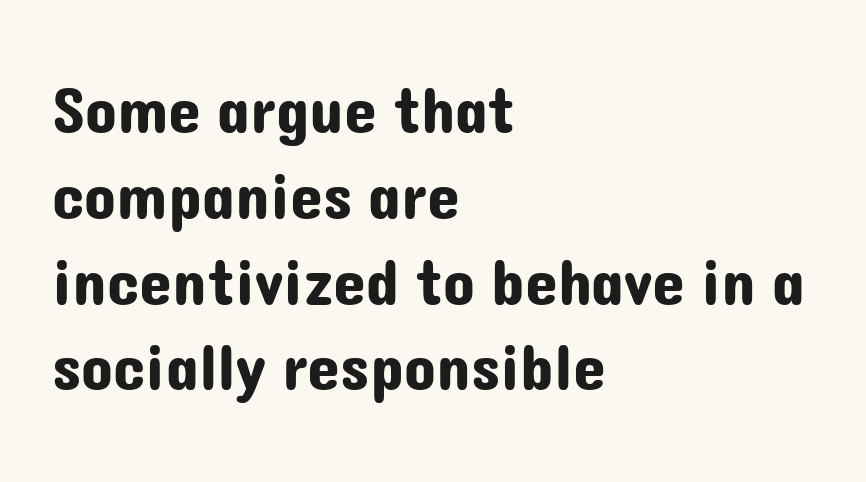
All the whitespace from short lines collects on the right. What stands out about the letter spacing? Nothing — it is the standard amount. Any mark beneath the type? The region is blank. The space between consecutive lines is moderate. The rendering uses natural spacing where letterforms have individual widths. The rendering shows plain stroke endings on the letterforms — a sans-serif design.
